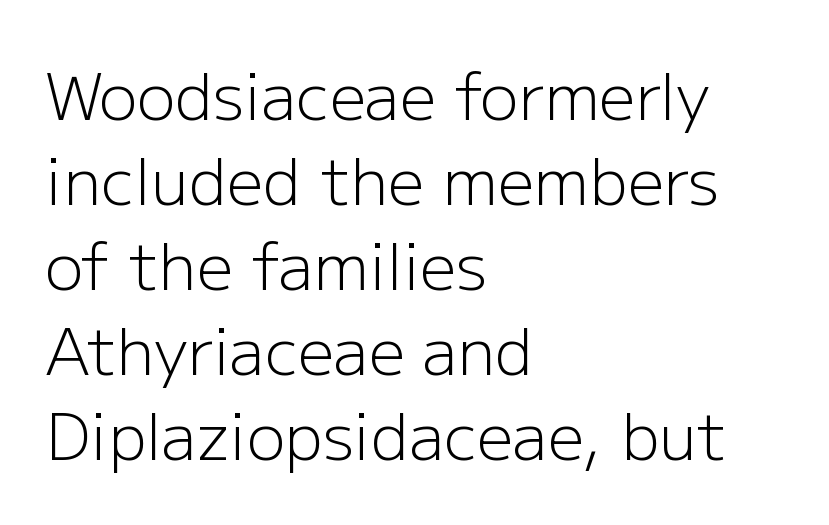
{"serif": "no", "italic": "no", "bold": "no", "weight": "light", "width": "normal", "stroke_contrast": "low", "x_height": "medium", "monospaced": "no", "underline": "no", "align": "left", "line_spacing": "normal", "line_spacing_ratio": 1.33, "letter_spacing": "normal", "letter_spacing_em": 0.0, "glyph_px": 64}
